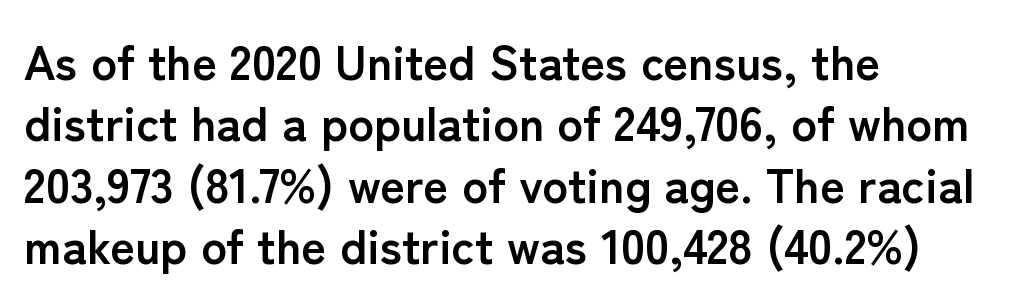
What stands out about the letter spacing? Nothing — it is the standard amount. Regarding serifs, this sample does without them. A dark, heavy texture on the line: the type is bold. A typesetter would call this leading conventional body-copy spacing. Rendered with straight, roman letterforms.
